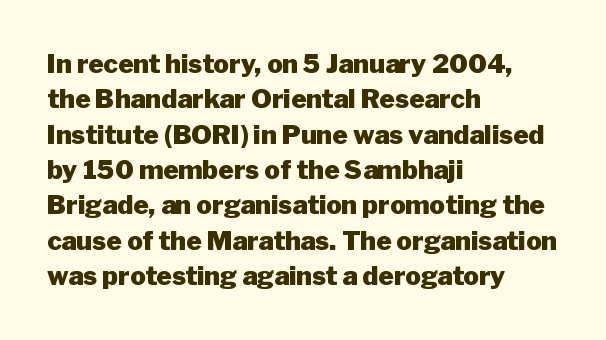
The image shows 26 px bold type, upright; set left-aligned, normal line spacing (1.36x), normal letter spacing, not underlined.
